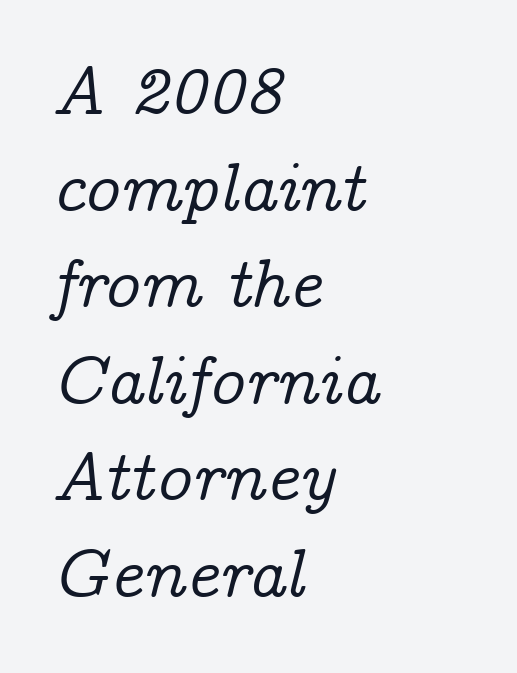
{"serif": "yes", "italic": "yes", "lean": "right", "slant_degrees": 14, "width": "normal", "stroke_contrast": "low", "x_height": "medium", "monospaced": "no", "underline": "no", "align": "left", "line_spacing": "normal", "line_spacing_ratio": 1.4, "letter_spacing": "normal", "letter_spacing_em": 0.0, "glyph_px": 69}
